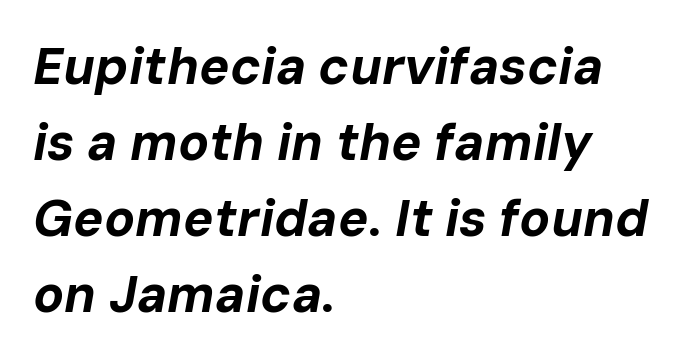
Look at the stroke-to-counter ratio: heavy, a bold. The horizontal fit of the characters is conventional and even. The lines in this sample share a left origin and differ only in where they stop. Anything drawn beneath the words? Only blank space. The face used here is proportionally spaced, like ordinary book or web type. Tall strokes in this sample are angled rather than plumb.
